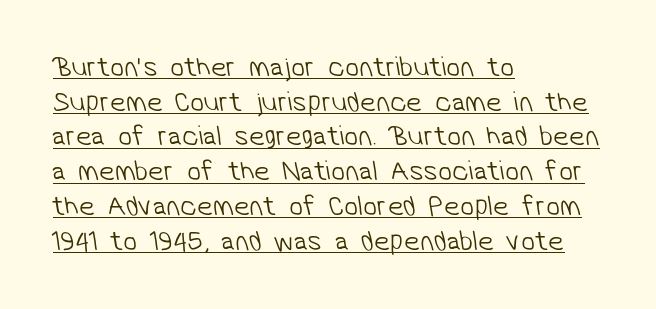
Q: Is the text bold? A: No.
Q: Is the typeface a serif or a sans-serif typeface? A: Sans-serif.
Q: Is the text underlined? A: Yes.
Q: How is the paragraph aligned? A: Left-aligned.
Q: Is the spacing between letters normal or unusually wide? A: Normal.
Q: Width (condensed, normal, or wide)? A: Normal.
Q: Stroke contrast? A: Low.
Q: x-height? A: Medium.
Q: Monospaced? A: No.
